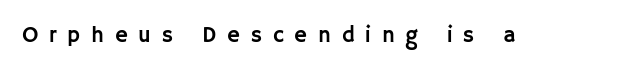
{"italic": "no", "underline": "no", "letter_spacing": "wide", "letter_spacing_em": 0.49, "glyph_px": 22}
